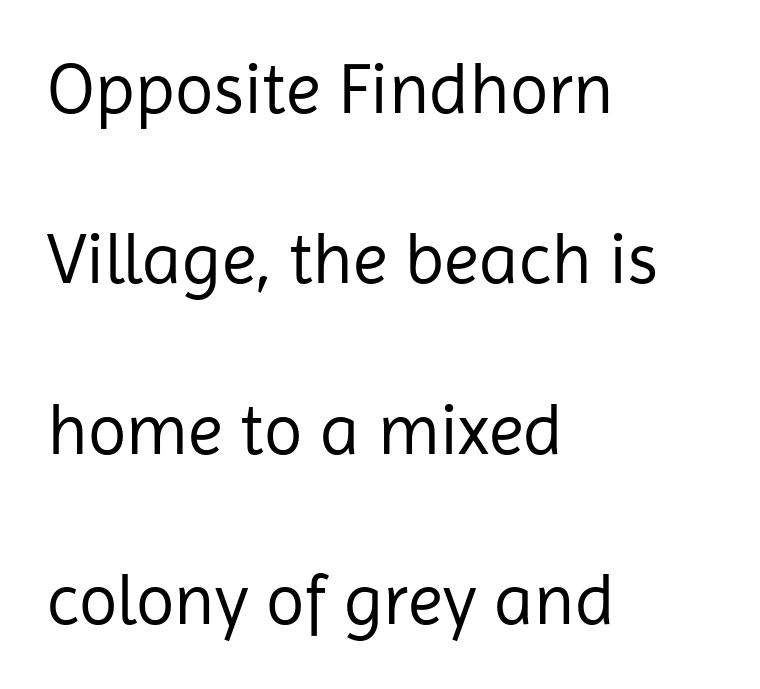
This sample uses plain, unmodified letter spacing. In terms of letterform style, serifs are entirely absent. Honestly, there is no underline to notice here at all. These lines stack with their left ends in a neat column.
